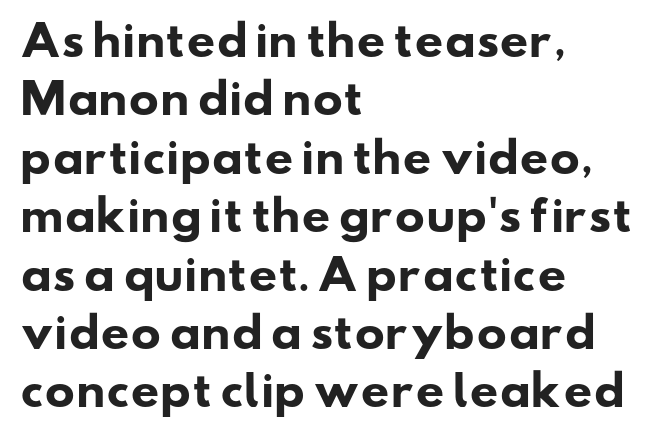
Q: Is the text bold? A: Yes.
Q: Is the typeface a serif or a sans-serif typeface? A: Sans-serif.
Q: Is the text underlined? A: No.
Q: How is the paragraph aligned? A: Left-aligned.
Q: Is the spacing between letters normal or unusually wide? A: Normal.
Q: Is the spacing between lines tight, normal or loose? A: Normal.
Q: Width (condensed, normal, or wide)? A: Wide.
Q: Stroke contrast? A: Low.
Q: x-height? A: Small.
Q: Monospaced? A: No.
